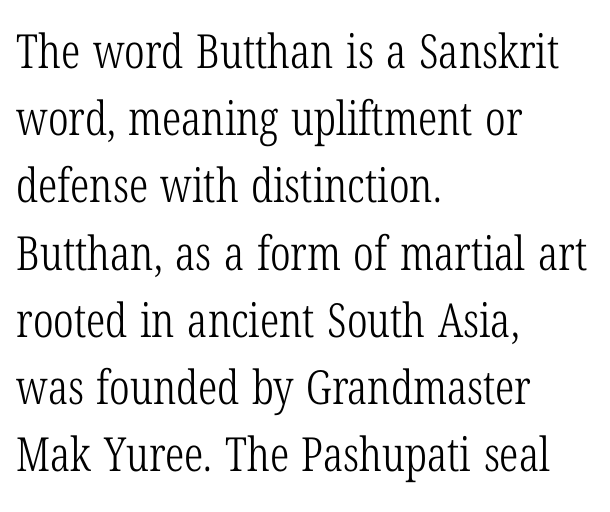
Q: Is the text bold? A: No.
Q: Is the text italic (slanted)? A: No, it is upright.
Q: Is the typeface a serif or a sans-serif typeface? A: Serif.
Q: Is the text underlined? A: No.
Q: How is the paragraph aligned? A: Left-aligned.
Q: Is the spacing between letters normal or unusually wide? A: Normal.
Q: Is the spacing between lines tight, normal or loose? A: Normal.
Q: Width (condensed, normal, or wide)? A: Condensed.
Q: Stroke contrast? A: Low.
Q: x-height? A: Medium.
Q: Monospaced? A: No.
